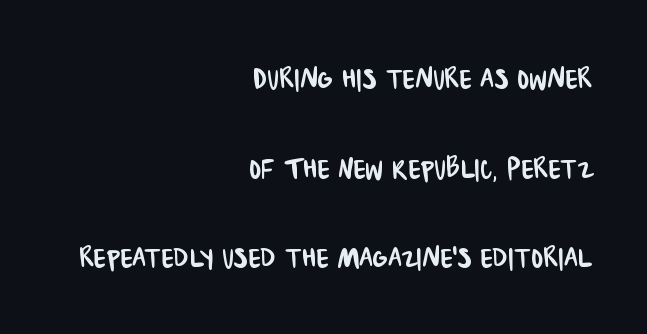
{"serif": "no", "width": "condensed", "stroke_contrast": "low", "x_height": "large", "monospaced": "no", "underline": "no", "align": "right", "line_spacing": "loose", "line_spacing_ratio": 2.49, "letter_spacing": "normal", "letter_spacing_em": 0.0, "glyph_px": 36}
